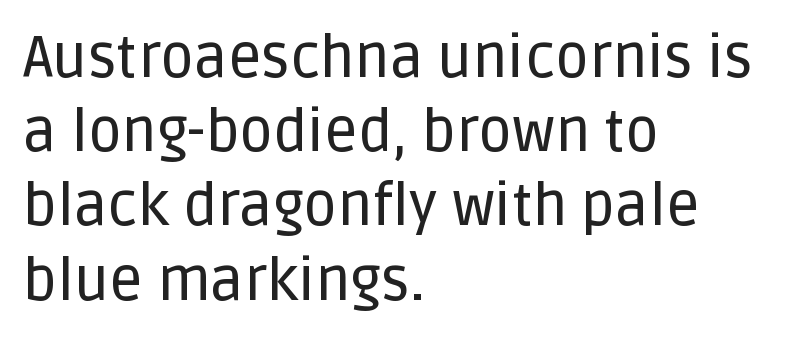
The image shows 58 px sans-serif type, upright; set left-aligned, normal line spacing (1.28x), normal letter spacing, not underlined; low stroke contrast and a large x-height.
